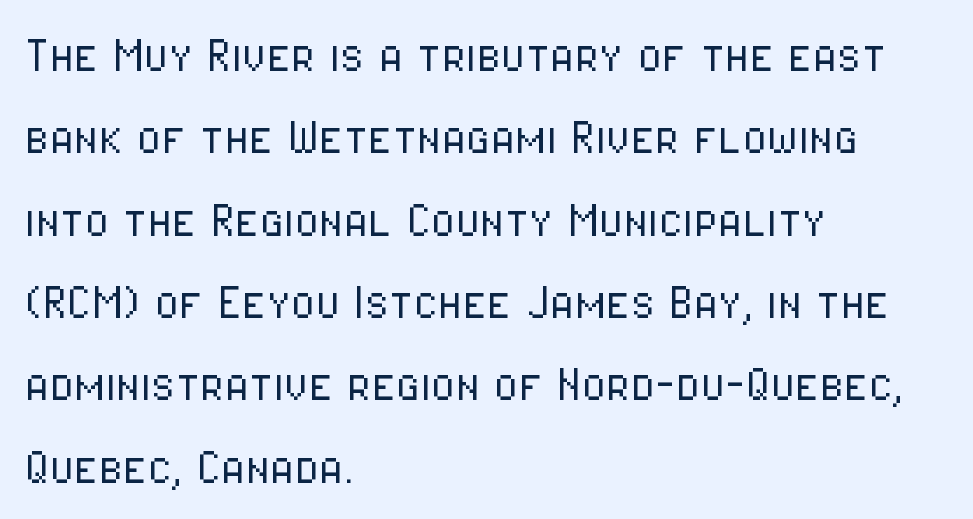
{"serif": "no", "italic": "no", "bold": "no", "weight": "light", "width": "condensed", "stroke_contrast": "low", "x_height": "medium", "monospaced": "no", "underline": "no", "align": "left", "line_spacing": "normal", "line_spacing_ratio": 1.47, "letter_spacing": "normal", "letter_spacing_em": 0.0, "glyph_px": 56}
